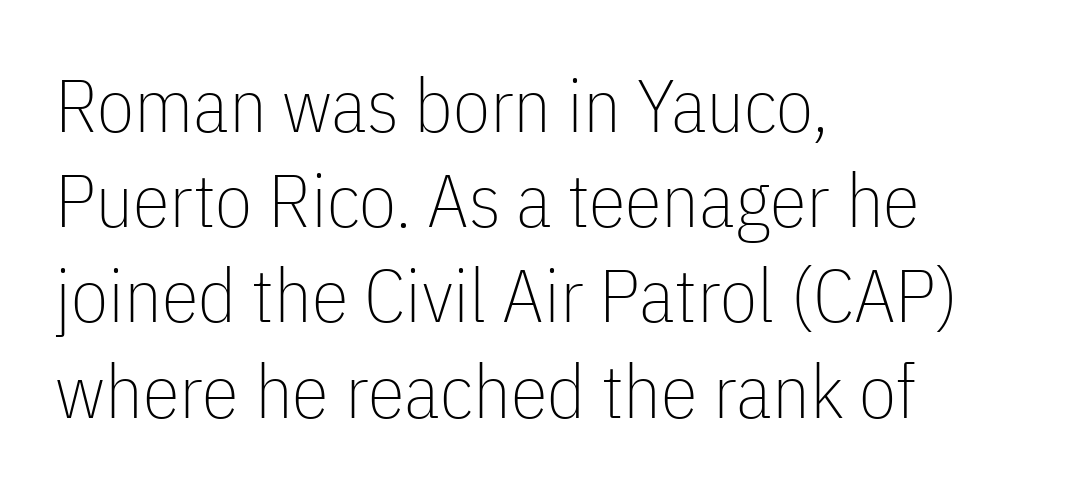
{"serif": "no", "italic": "no", "bold": "no", "weight": "thin", "width": "condensed", "stroke_contrast": "low", "x_height": "medium", "monospaced": "no", "underline": "no", "align": "left", "line_spacing": "normal", "line_spacing_ratio": 1.27, "letter_spacing": "normal", "letter_spacing_em": 0.0, "glyph_px": 75}
